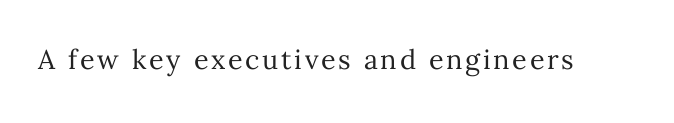
The image shows 27 px text type, upright; set not underlined.
